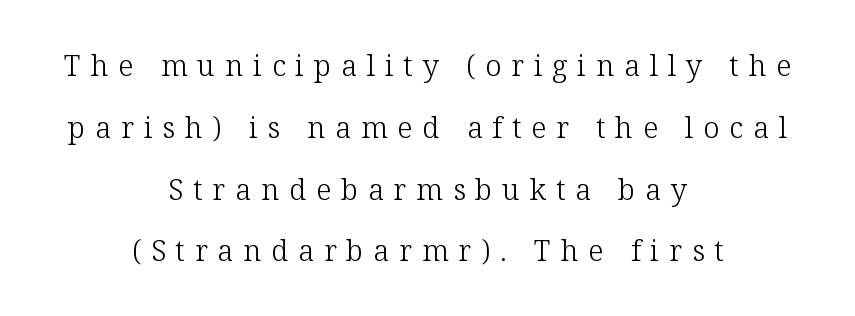
Whoever set this chose breathing room over compactness in the vertical rhythm. Ink coverage per letter is moderate at most. One-word summary of the alignment: center. Spacing verdict: proportional, widths tailored to each character.
